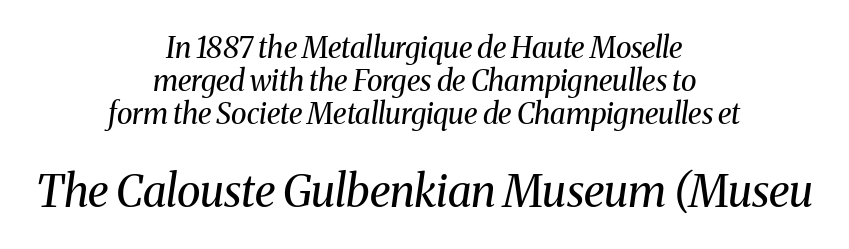
Q: Is the text bold? A: No.
Q: Is the text italic (slanted)? A: Yes, it leans right by about 8 degrees.
Q: Is the typeface a serif or a sans-serif typeface? A: Serif.
Q: Is the text underlined? A: No.
Q: How is the paragraph aligned? A: Centered.
Q: Is the spacing between letters normal or unusually wide? A: Normal.
Q: Is the spacing between lines tight, normal or loose? A: Tight.
Q: Which block of text is set in a larger size, the first (top) or the second (bottom)? A: The second (bottom) one.
Q: Width (condensed, normal, or wide)? A: Normal.
Q: Stroke contrast? A: Medium.
Q: x-height? A: Medium.
Q: Monospaced? A: No.
